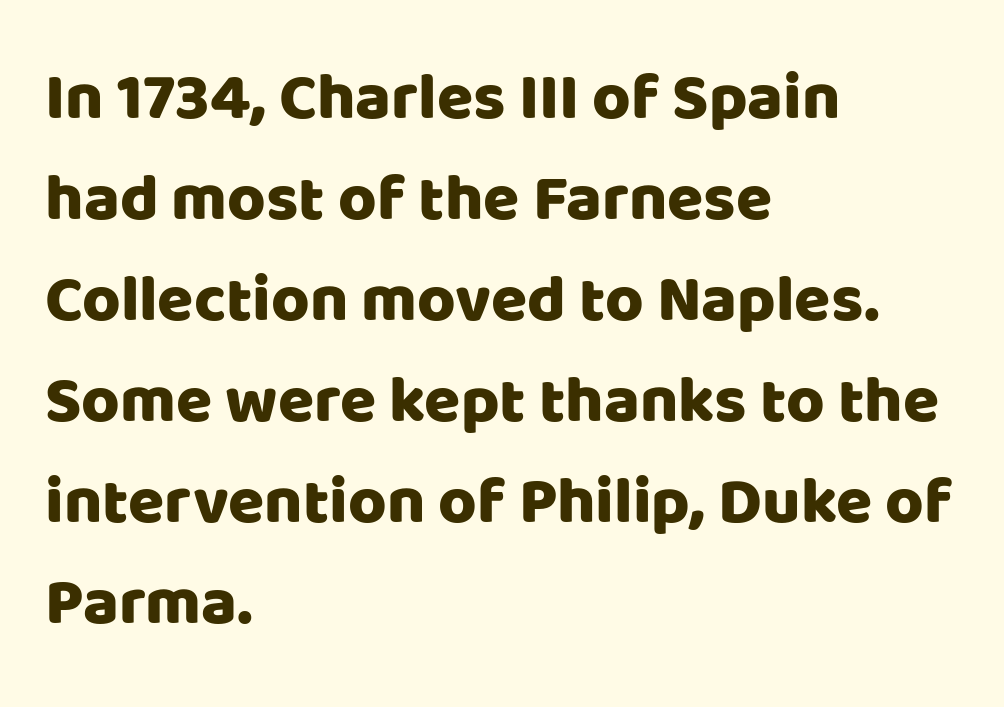
Q: Is the text italic (slanted)? A: No, it is upright.
Q: Is the typeface a serif or a sans-serif typeface? A: Sans-serif.
Q: Is the text underlined? A: No.
Q: How is the paragraph aligned? A: Left-aligned.
Q: Is the spacing between letters normal or unusually wide? A: Normal.
Q: Is the spacing between lines tight, normal or loose? A: Normal.
Q: Width (condensed, normal, or wide)? A: Normal.
Q: Stroke contrast? A: Low.
Q: x-height? A: Large.
Q: Monospaced? A: No.
